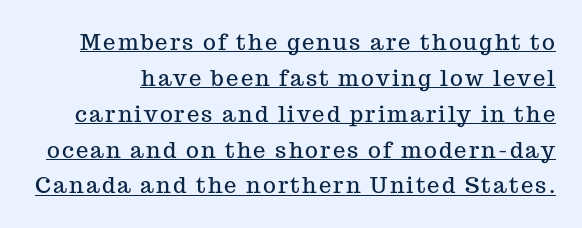
Q: Is the text italic (slanted)? A: No, it is upright.
Q: Is the text underlined? A: Yes.
Q: Is the spacing between lines tight, normal or loose? A: Normal.
